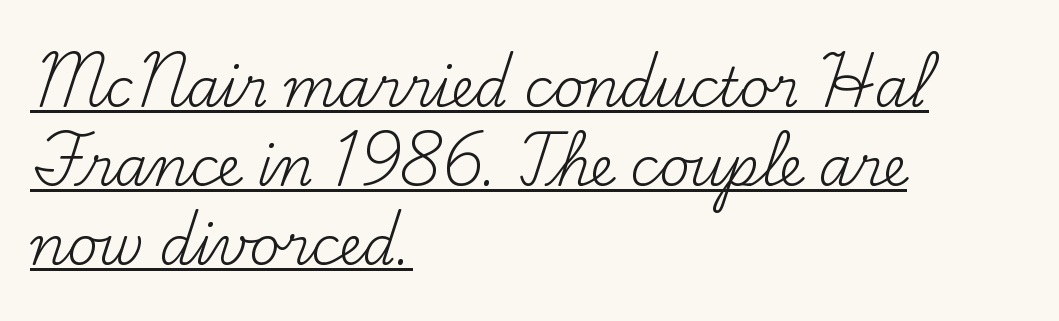
The image shows 53 px regular-weight serif type; set left-aligned, normal line spacing (1.49x), normal letter spacing, underlined; medium stroke contrast and a small x-height.
